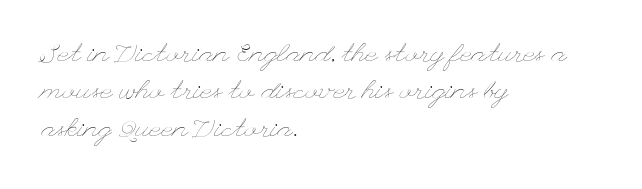
Is the letter spacing exaggerated? No — it looks like the ordinary default. This block has exactly the height ordinary leading produces. Weight: not bold — regular or lighter.
